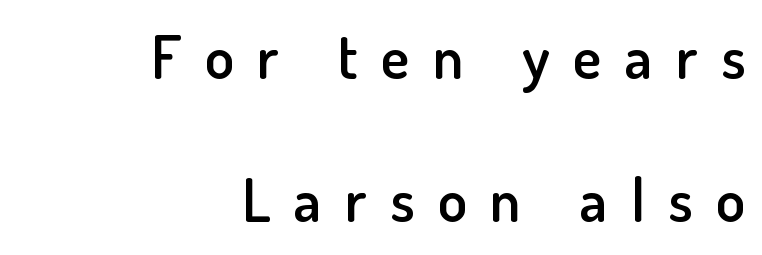
{"serif": "no", "italic": "no", "bold": "semi", "weight": "semibold", "width": "normal", "stroke_contrast": "low", "x_height": "small", "monospaced": "no", "underline": "no", "align": "right", "line_spacing": "loose", "line_spacing_ratio": 2.39, "letter_spacing": "wide", "letter_spacing_em": 0.39, "glyph_px": 60}
